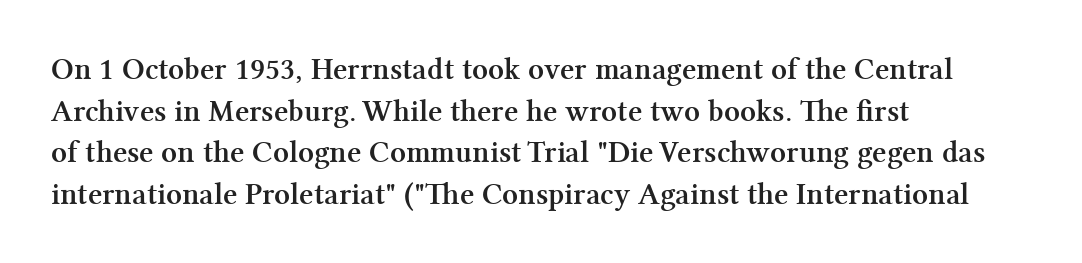
Italic? Not at all — the glyphs are vertical. The lines in this sample share a left origin and differ only in where they stop. This is serif lettering, the kind often seen in printed books. Underlining? Definitely not there. A normal amount of white space separates one row of letters from the next. Nobody touched the tracking dial on this one.
